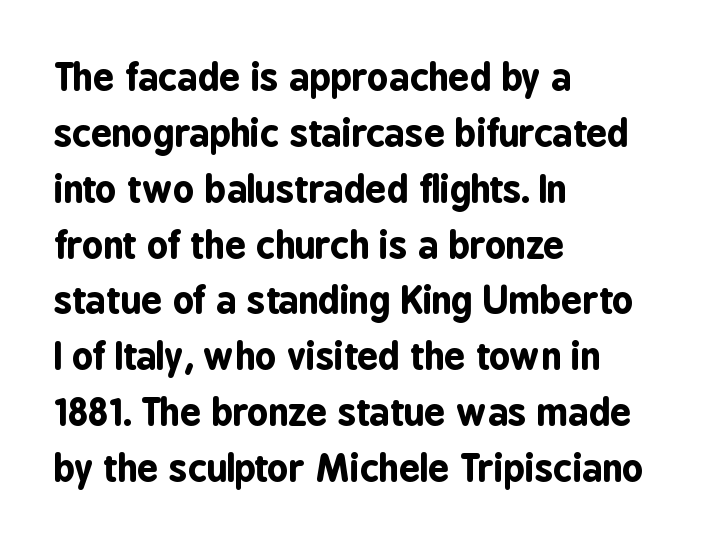
This is the regular roman posture of the typeface. Inter-character spacing is left at the font's built-in metrics. Character widths vary here, with narrow letters taking less room than wide ones. The passage is arranged the way most books set body copy — flush left.
